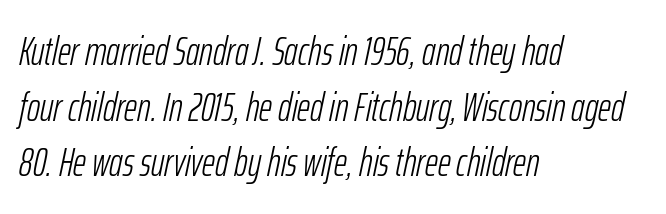
Leading: standard. Compared with typical body copy, the letter spacing here is the same. Stems here are at most as thick as an everyday book face. The space beneath each line is pristine and unruled. Think of a printed novel: that variable character pitch is what you see here. All the whitespace from short lines collects on the right.
